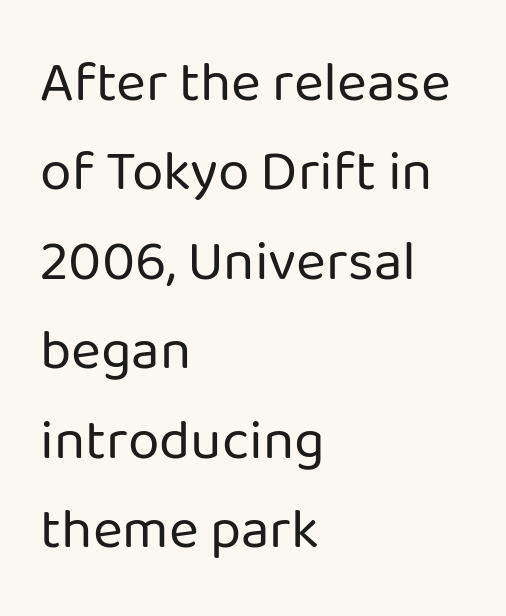
Q: Is the text bold? A: No.
Q: Is the text italic (slanted)? A: No, it is upright.
Q: Is the typeface a serif or a sans-serif typeface? A: Sans-serif.
Q: Is the text underlined? A: No.
Q: How is the paragraph aligned? A: Left-aligned.
Q: Is the spacing between letters normal or unusually wide? A: Normal.
Q: Is the spacing between lines tight, normal or loose? A: Normal.
Q: Width (condensed, normal, or wide)? A: Normal.
Q: Stroke contrast? A: Low.
Q: x-height? A: Medium.
Q: Monospaced? A: No.
